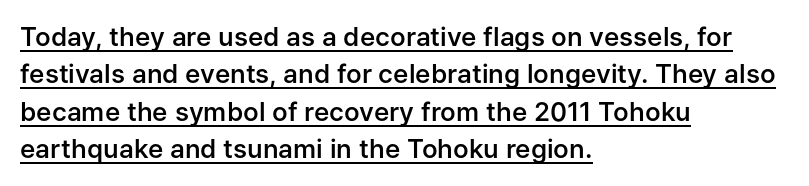
Q: Is the text bold? A: Semi-bold.
Q: Is the text italic (slanted)? A: No, it is upright.
Q: Is the text underlined? A: Yes.
Q: How is the paragraph aligned? A: Left-aligned.
Q: Is the spacing between letters normal or unusually wide? A: Normal.
Q: Is the spacing between lines tight, normal or loose? A: Normal.
